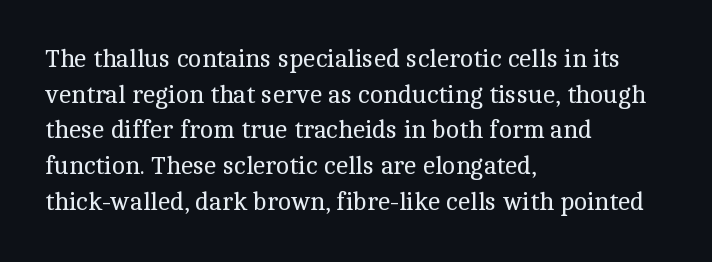
Q: Is the text bold? A: No.
Q: Is the text italic (slanted)? A: No, it is upright.
Q: Is the text underlined? A: No.
Q: How is the paragraph aligned? A: Left-aligned.
Q: Is the spacing between letters normal or unusually wide? A: Normal.
Q: Is the spacing between lines tight, normal or loose? A: Normal.
